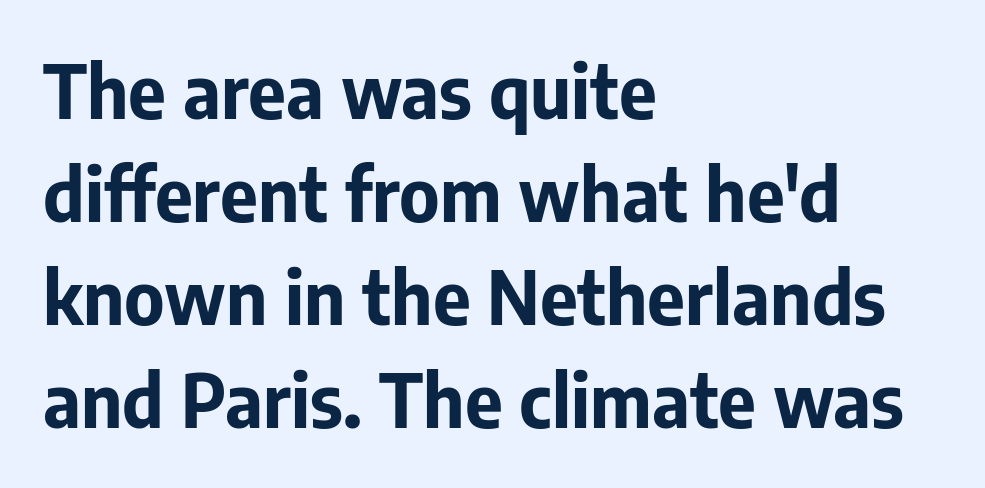
{"serif": "no", "italic": "no", "bold": "yes", "weight": "bold", "width": "normal", "stroke_contrast": "low", "x_height": "medium", "monospaced": "no", "underline": "no", "align": "left", "line_spacing": "normal", "line_spacing_ratio": 1.41, "letter_spacing": "normal", "letter_spacing_em": 0.0, "glyph_px": 73}
